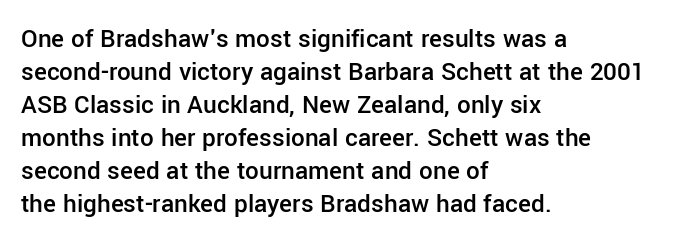
{"italic": "no", "bold": "semi", "underline": "no", "align": "left", "line_spacing_ratio": 1.22, "letter_spacing": "normal", "letter_spacing_em": 0.0, "glyph_px": 27}
